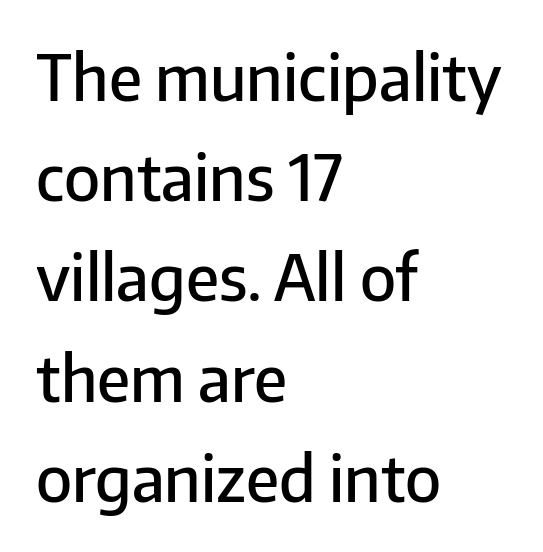
A typesetter would call this proportional, since set widths differ per character. The axis of the letterforms is exactly vertical. Does the leading feel generous? No, just average. In terms of letterspacing, this is plain default setting. The characters look somewhat weighty, a semibold short of true bold.
